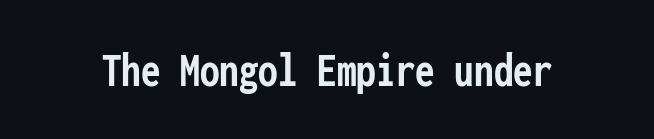
The image shows 49 px semibold, condensed sans-serif type, upright, monospaced; set normal letter spacing, not underlined; low stroke contrast and a medium x-height.
